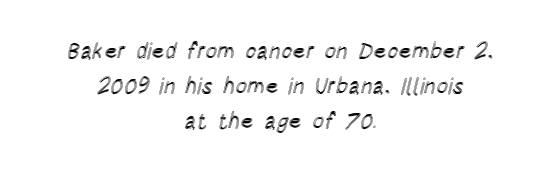
Q: Is the text italic (slanted)? A: Yes.
Q: Is the text underlined? A: No.
Q: How is the paragraph aligned? A: Centered.
Q: Is the spacing between letters normal or unusually wide? A: Normal.
Q: Is the spacing between lines tight, normal or loose? A: Normal.
